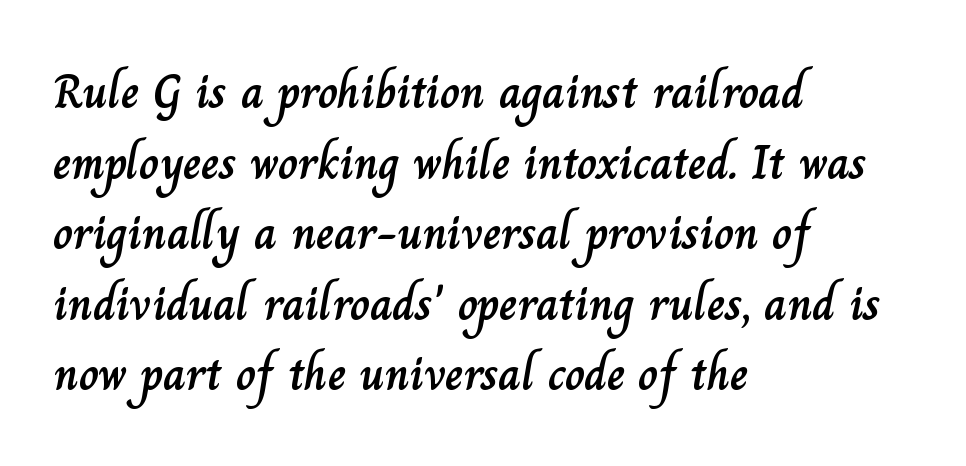
The image shows 49 px text type; set left-aligned, normal line spacing (1.44x), normal letter spacing, not underlined; low stroke contrast and a small x-height.
